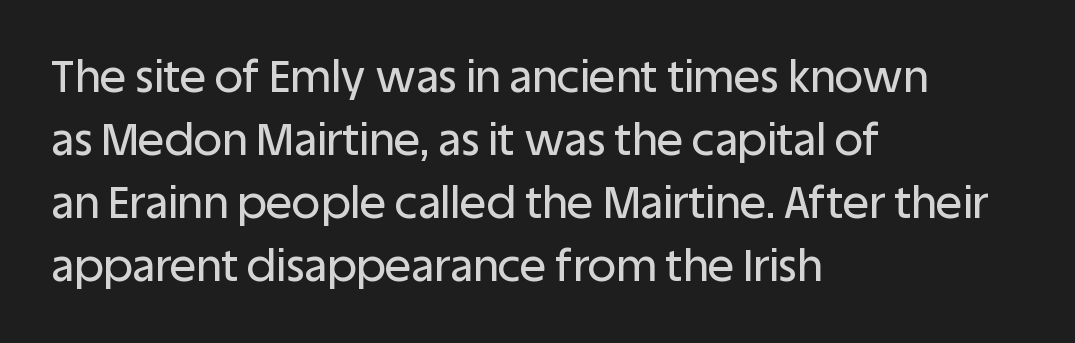
Q: Is the text italic (slanted)? A: No, it is upright.
Q: Is the typeface a serif or a sans-serif typeface? A: Sans-serif.
Q: Is the text underlined? A: No.
Q: How is the paragraph aligned? A: Left-aligned.
Q: Is the spacing between letters normal or unusually wide? A: Normal.
Q: Is the spacing between lines tight, normal or loose? A: Normal.
Q: Width (condensed, normal, or wide)? A: Normal.
Q: Stroke contrast? A: Low.
Q: x-height? A: Large.
Q: Monospaced? A: No.
